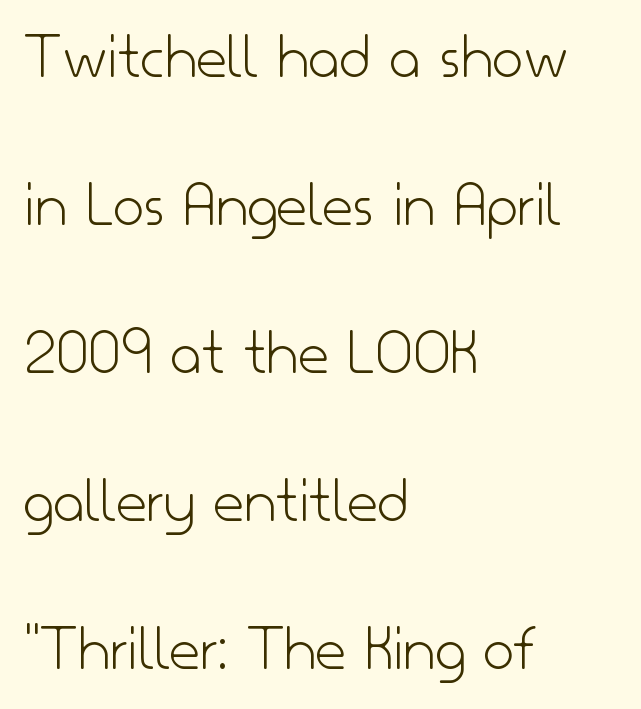
{"serif": "no", "italic": "no", "bold": "no", "weight": "light", "width": "normal", "stroke_contrast": "low", "x_height": "small", "monospaced": "no", "underline": "no", "align": "left", "line_spacing": "loose", "line_spacing_ratio": 2.21, "letter_spacing": "normal", "letter_spacing_em": 0.0, "glyph_px": 67}
